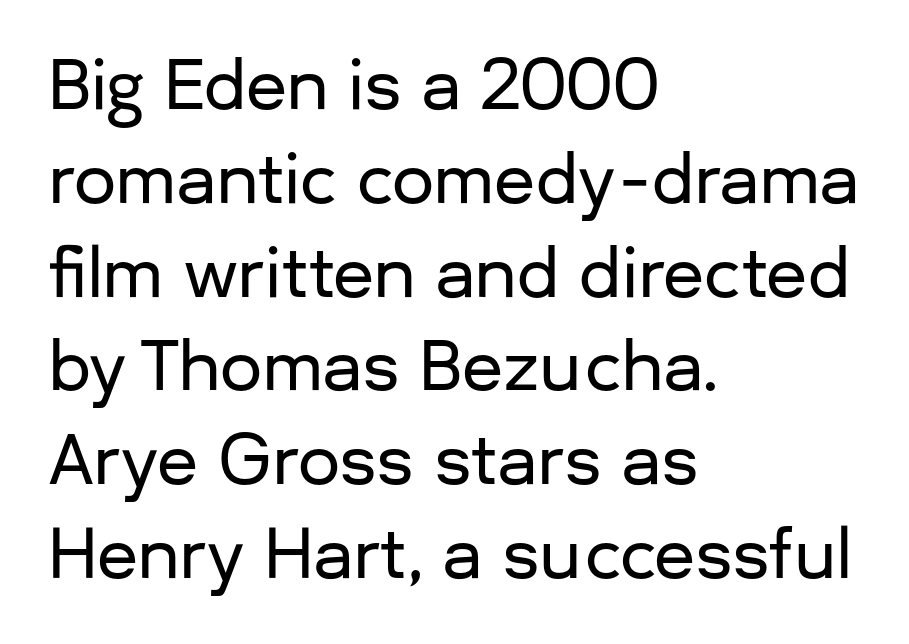
The image shows 67 px sans-serif type, upright; set left-aligned, normal line spacing (1.4x), normal letter spacing, not underlined; low stroke contrast and a medium x-height.
